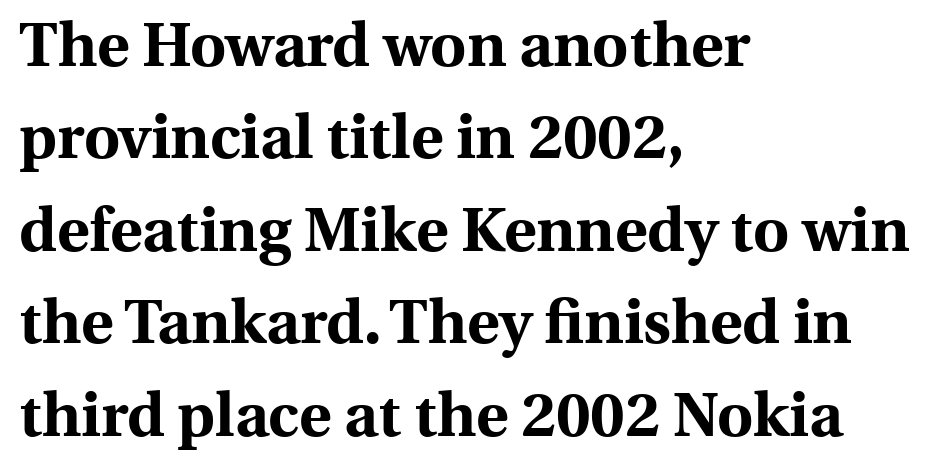
Do the characters align in a grid? No, the font is proportional. Descender tails drop into unmarked territory. If you drew a line through each stem, it would be perfectly vertical. Leftover space on each line is placed entirely after the last word. Reading down the column, the eye jumps a familiar distance to each next line. The font family rendered here belongs to the serif group.
